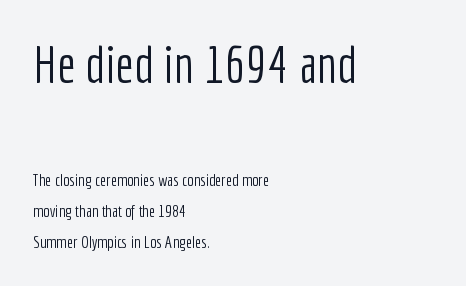
{"serif": "no", "italic": "no", "bold": "no", "weight": "light", "width": "condensed", "stroke_contrast": "low", "x_height": "medium", "monospaced": "no", "underline": "no", "align": "left", "line_spacing_ratio": 1.82, "letter_spacing": "normal", "letter_spacing_em": 0.0, "larger_block": "first", "size_ratio": 3.06, "glyph_px": 52}
